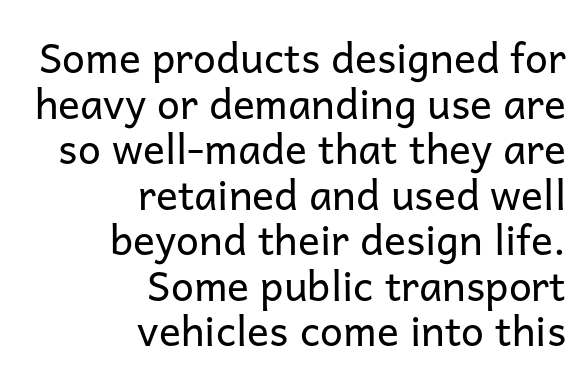
The image shows 41 px regular-weight sans-serif type, upright; set right-aligned, tight line spacing (1.11x), normal letter spacing, not underlined; low stroke contrast and a medium x-height.
